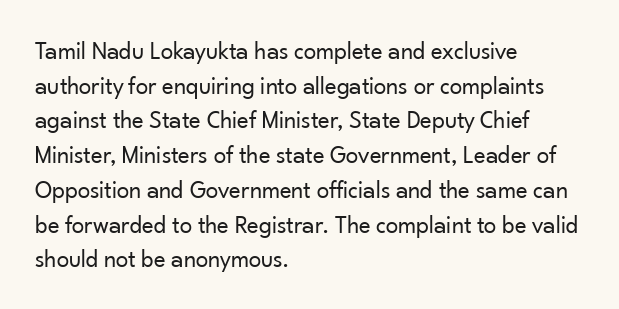
The image shows 25 px text type, upright; set left-aligned, normal line spacing (1.39x), normal letter spacing, not underlined.
